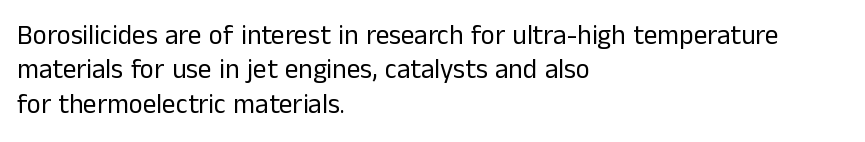
{"italic": "no", "bold": "no", "underline": "no", "align": "left", "line_spacing": "normal", "line_spacing_ratio": 1.27, "letter_spacing": "normal", "letter_spacing_em": 0.0, "glyph_px": 27}
